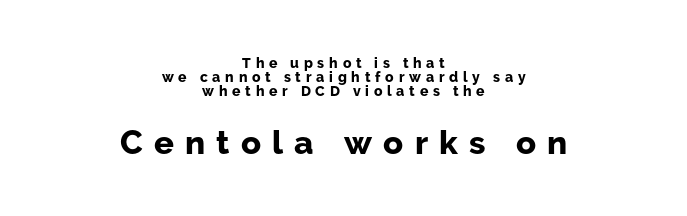
The image shows 33 px bold sans-serif type, upright; set centered, tight line spacing (0.99x), unusually wide letter spacing (+0.34 em), not underlined; the second (bottom) block is 2.36x larger; low stroke contrast and a medium x-height.
